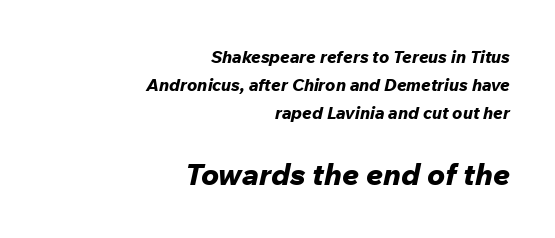
{"italic": "yes", "lean": "right", "slant_degrees": 12, "bold": "yes", "weight": "bold", "width": "normal", "stroke_contrast": "low", "x_height": "medium", "monospaced": "no", "underline": "no", "align": "right", "line_spacing": "normal", "line_spacing_ratio": 1.66, "letter_spacing": "normal", "letter_spacing_em": 0.0, "larger_block": "second", "size_ratio": 1.76, "glyph_px": 30}
